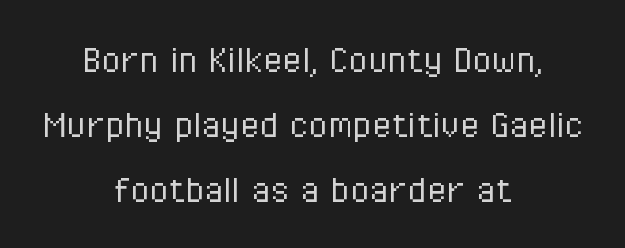
Q: Is the text bold? A: No.
Q: Is the text italic (slanted)? A: No, it is upright.
Q: Is the typeface a serif or a sans-serif typeface? A: Sans-serif.
Q: Is the text underlined? A: No.
Q: How is the paragraph aligned? A: Centered.
Q: Is the spacing between letters normal or unusually wide? A: Normal.
Q: Is the spacing between lines tight, normal or loose? A: Normal.
Q: Width (condensed, normal, or wide)? A: Condensed.
Q: Stroke contrast? A: Low.
Q: x-height? A: Medium.
Q: Monospaced? A: No.
